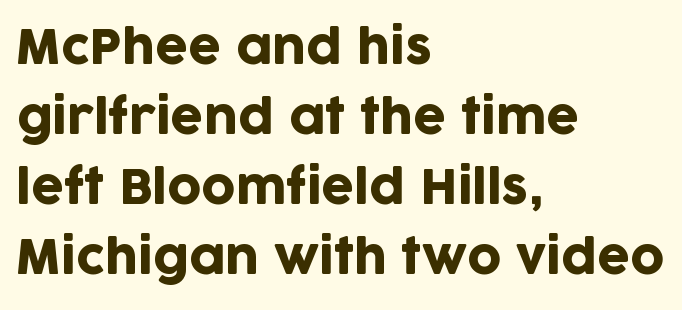
{"serif": "no", "italic": "no", "width": "normal", "stroke_contrast": "low", "x_height": "large", "monospaced": "no", "underline": "no", "align": "left", "line_spacing": "normal", "line_spacing_ratio": 1.49, "letter_spacing": "normal", "letter_spacing_em": 0.0, "glyph_px": 47}
